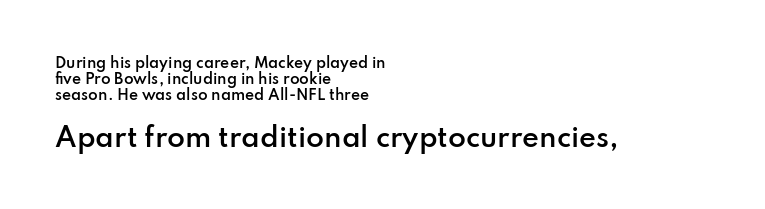
The image shows 26 px text type, upright; set left-aligned, tight line spacing (1.14x), normal letter spacing, not underlined; the second (bottom) block is 1.86x larger.
